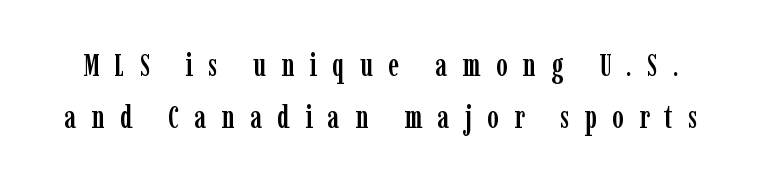
The image shows 31 px condensed serif type, upright; set normal line spacing (1.69x), unusually wide letter spacing (+0.49 em), not underlined; low stroke contrast and a medium x-height.
